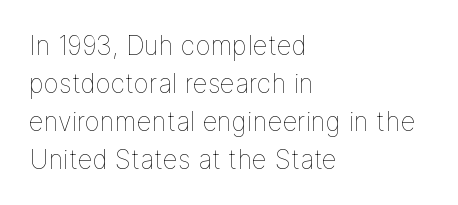
Q: Is the text bold? A: No.
Q: Is the text italic (slanted)? A: No, it is upright.
Q: Is the text underlined? A: No.
Q: How is the paragraph aligned? A: Left-aligned.
Q: Is the spacing between letters normal or unusually wide? A: Normal.
Q: Is the spacing between lines tight, normal or loose? A: Normal.
